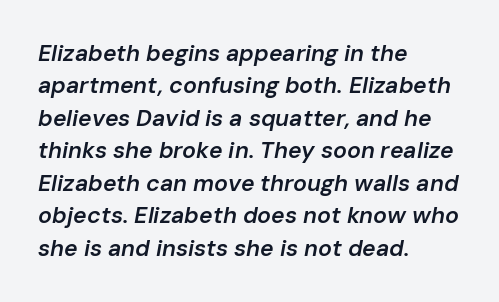
Rule under the text: the space is simply empty. What stands out about the letter spacing? Nothing — it is the standard amount. An italicized treatment has been applied to the whole sample. Evenly set lines give the paragraph a standard silhouette. Notice how the passage keeps a crisp vertical edge on the left only. Emphasis by weight is partial: semibold.
